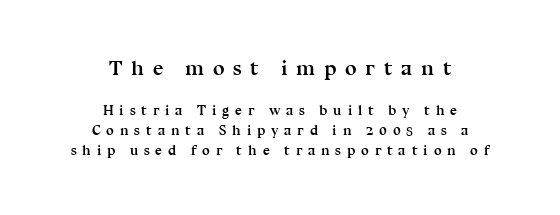
Students, note that the glyphs here are deliberately spaced far apart. Unlike italic type, these characters show no tilt at all. Reading down the column, the eye jumps a familiar distance to each next line. Does the copy run flush right? No — it is centered line by line. Glance below the letters and you will spot only blank space.
